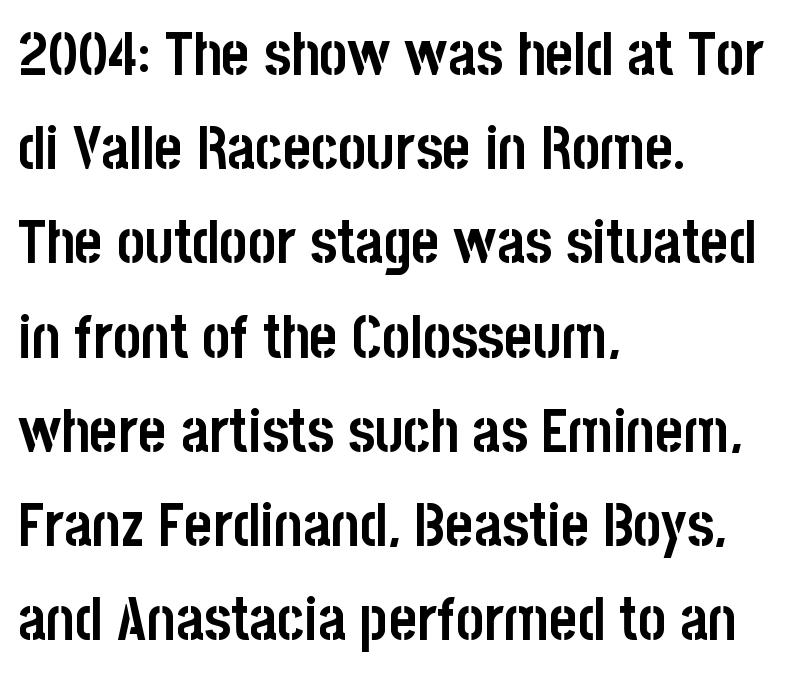
{"serif": "no", "italic": "no", "bold": "yes", "weight": "semibold", "width": "condensed", "stroke_contrast": "low", "x_height": "large", "monospaced": "no", "underline": "no", "align": "left", "line_spacing": "normal", "line_spacing_ratio": 1.57, "letter_spacing": "normal", "letter_spacing_em": 0.0, "glyph_px": 60}
